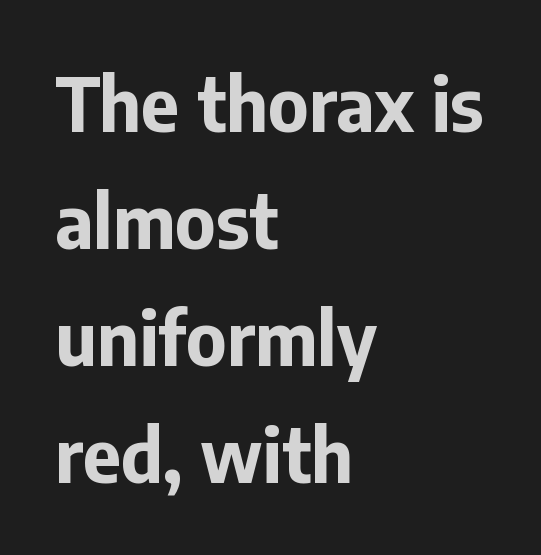
Q: Is the text bold? A: Yes.
Q: Is the text italic (slanted)? A: No, it is upright.
Q: Is the typeface a serif or a sans-serif typeface? A: Sans-serif.
Q: Is the text underlined? A: No.
Q: How is the paragraph aligned? A: Left-aligned.
Q: Is the spacing between letters normal or unusually wide? A: Normal.
Q: Is the spacing between lines tight, normal or loose? A: Normal.
Q: Width (condensed, normal, or wide)? A: Normal.
Q: Stroke contrast? A: Low.
Q: x-height? A: Medium.
Q: Monospaced? A: No.
